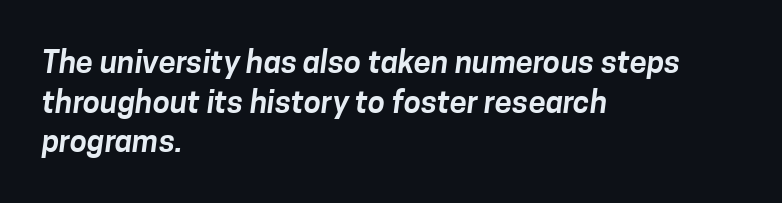
Q: Is the typeface a serif or a sans-serif typeface? A: Sans-serif.
Q: Is the text underlined? A: No.
Q: How is the paragraph aligned? A: Left-aligned.
Q: Is the spacing between letters normal or unusually wide? A: Normal.
Q: Is the spacing between lines tight, normal or loose? A: Normal.
Q: Width (condensed, normal, or wide)? A: Normal.
Q: Stroke contrast? A: Low.
Q: x-height? A: Medium.
Q: Monospaced? A: No.
